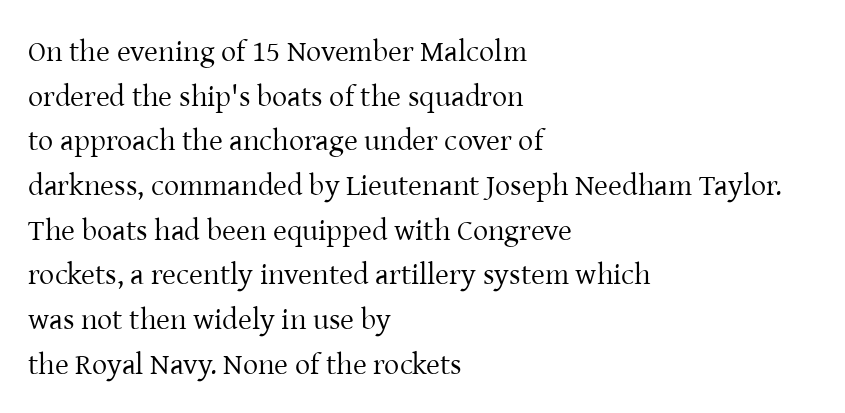
Q: Is the text bold? A: No.
Q: Is the text italic (slanted)? A: No, it is upright.
Q: Is the typeface a serif or a sans-serif typeface? A: Serif.
Q: Is the text underlined? A: No.
Q: How is the paragraph aligned? A: Left-aligned.
Q: Is the spacing between letters normal or unusually wide? A: Normal.
Q: Is the spacing between lines tight, normal or loose? A: Normal.
Q: Width (condensed, normal, or wide)? A: Normal.
Q: Stroke contrast? A: Low.
Q: x-height? A: Medium.
Q: Monospaced? A: No.
